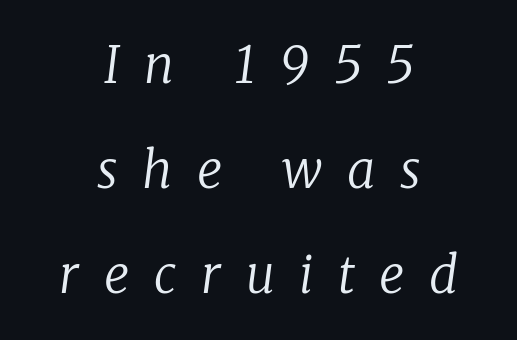
The image shows 50 px regular-weight serif type, italic (leaning right); set centered, loose line spacing (2.1x), unusually wide letter spacing (+0.49 em), not underlined; low stroke contrast and a medium x-height.
